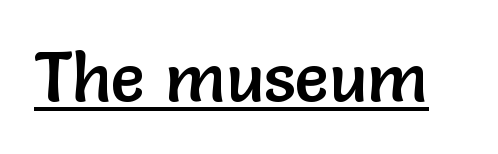
{"serif": "no", "italic": "no", "width": "normal", "stroke_contrast": "low", "x_height": "medium", "monospaced": "no", "underline": "yes", "letter_spacing": "normal", "letter_spacing_em": 0.0, "glyph_px": 69}
